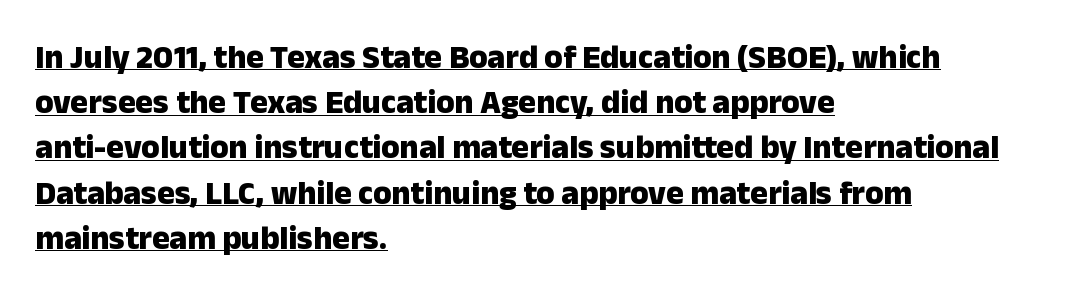
Q: Is the text bold? A: Yes.
Q: Is the text italic (slanted)? A: No, it is upright.
Q: Is the typeface a serif or a sans-serif typeface? A: Sans-serif.
Q: Is the text underlined? A: Yes.
Q: How is the paragraph aligned? A: Left-aligned.
Q: Is the spacing between letters normal or unusually wide? A: Normal.
Q: Is the spacing between lines tight, normal or loose? A: Normal.
Q: Width (condensed, normal, or wide)? A: Normal.
Q: Stroke contrast? A: Low.
Q: x-height? A: Medium.
Q: Monospaced? A: No.
